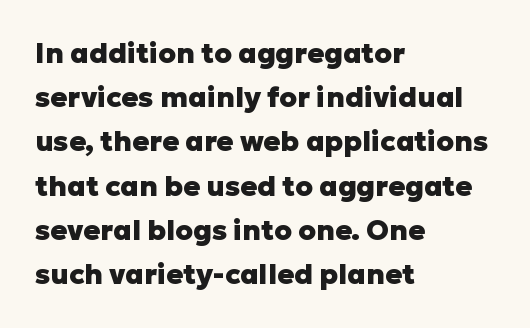
Characters follow at the spacing the type designer built in. Successive baselines arrive at the customary interval. These lines are rendered in a variable-pitch font. A student would call this left alignment; a typographer would say flush left, rag right. Clear beneath every line of the passage. The face used here is a sans, in the tradition of grotesques and geometrics.
